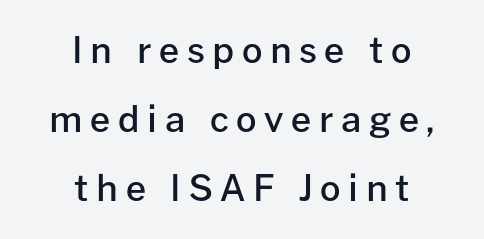
Q: Is the text bold? A: Semi-bold.
Q: Is the text italic (slanted)? A: No, it is upright.
Q: Is the typeface a serif or a sans-serif typeface? A: Sans-serif.
Q: Is the text underlined? A: No.
Q: How is the paragraph aligned? A: Centered.
Q: Is the spacing between letters normal or unusually wide? A: Unusually wide.
Q: Is the spacing between lines tight, normal or loose? A: Loose.
Q: Width (condensed, normal, or wide)? A: Normal.
Q: Stroke contrast? A: Low.
Q: x-height? A: Medium.
Q: Monospaced? A: No.
